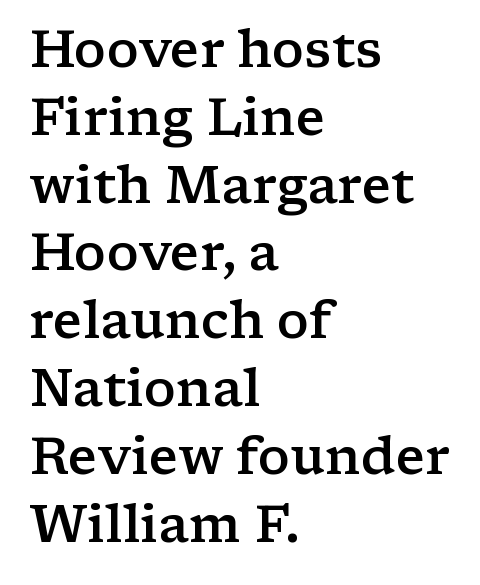
{"serif": "yes", "italic": "no", "bold": "semi", "weight": "semibold", "width": "wide", "stroke_contrast": "low", "x_height": "medium", "monospaced": "no", "underline": "no", "align": "left", "line_spacing": "normal", "line_spacing_ratio": 1.33, "letter_spacing": "normal", "letter_spacing_em": 0.0, "glyph_px": 51}
